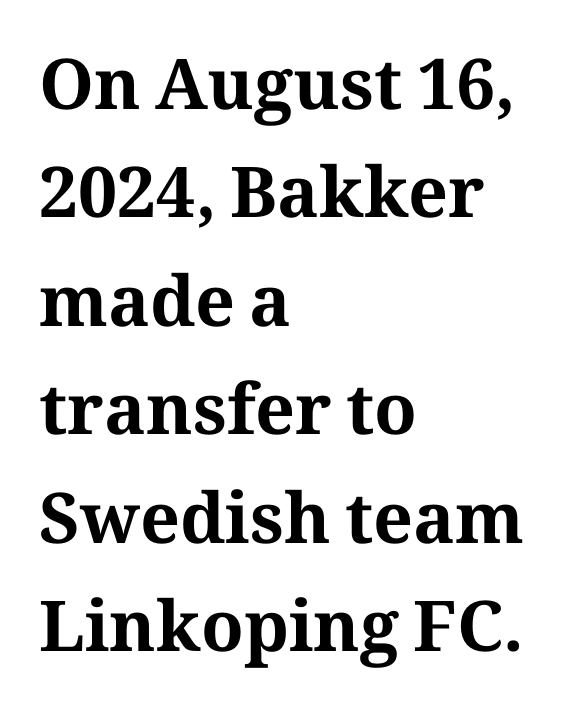
{"serif": "yes", "italic": "no", "bold": "yes", "weight": "bold", "width": "normal", "stroke_contrast": "medium", "x_height": "medium", "monospaced": "no", "underline": "no", "align": "left", "line_spacing": "normal", "line_spacing_ratio": 1.55, "letter_spacing": "normal", "letter_spacing_em": 0.0, "glyph_px": 70}
